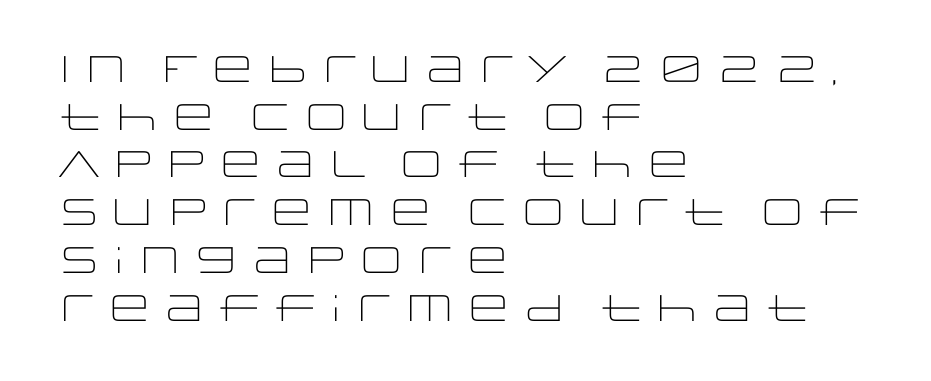
{"serif": "no", "italic": "no", "bold": "no", "weight": "light", "width": "wide", "stroke_contrast": "low", "x_height": "large", "monospaced": "no", "underline": "no", "align": "left", "line_spacing": "normal", "line_spacing_ratio": 1.29, "letter_spacing": "normal", "letter_spacing_em": 0.0, "glyph_px": 37}
